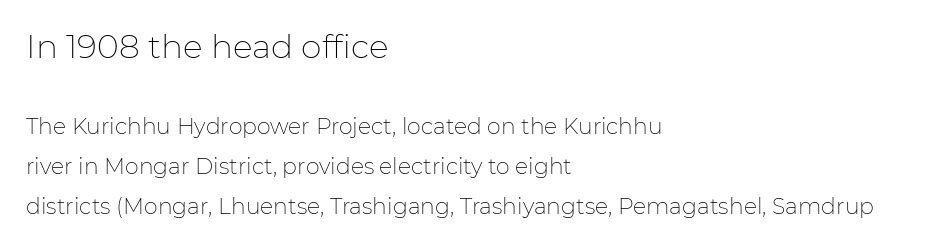
Q: Is the text bold? A: No.
Q: Is the text italic (slanted)? A: No, it is upright.
Q: Is the typeface a serif or a sans-serif typeface? A: Sans-serif.
Q: Is the text underlined? A: No.
Q: How is the paragraph aligned? A: Left-aligned.
Q: Is the spacing between letters normal or unusually wide? A: Normal.
Q: Which block of text is set in a larger size, the first (top) or the second (bottom)? A: The first (top) one.
Q: Width (condensed, normal, or wide)? A: Normal.
Q: Stroke contrast? A: Low.
Q: x-height? A: Medium.
Q: Monospaced? A: No.
